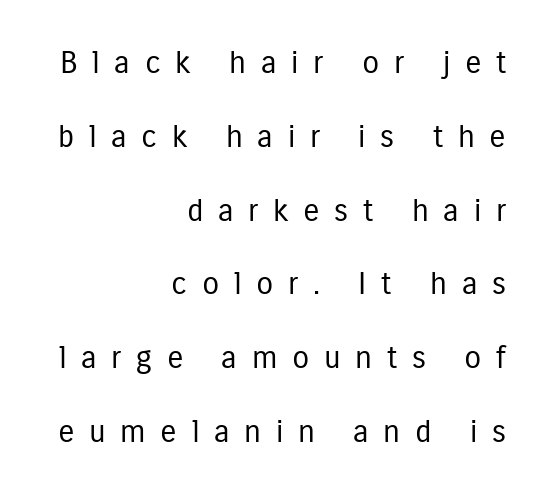
Q: Is the text bold? A: No.
Q: Is the text italic (slanted)? A: No, it is upright.
Q: Is the typeface a serif or a sans-serif typeface? A: Sans-serif.
Q: Is the text underlined? A: No.
Q: How is the paragraph aligned? A: Right-aligned.
Q: Is the spacing between letters normal or unusually wide? A: Unusually wide.
Q: Is the spacing between lines tight, normal or loose? A: Loose.
Q: Width (condensed, normal, or wide)? A: Condensed.
Q: Stroke contrast? A: Low.
Q: x-height? A: Medium.
Q: Monospaced? A: No.
